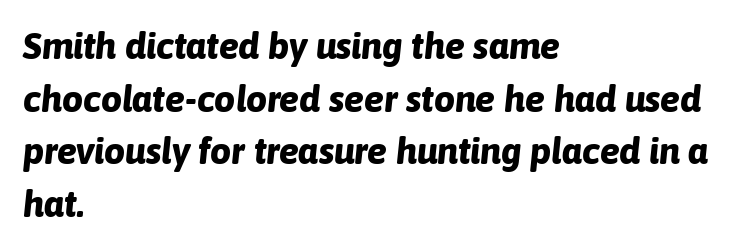
Just letters on the line, the space beneath them empty. This is heavy type, rendered in bold. Words appear dense and cohesive because spacing is normal. One glance says typical: line gaps are just what's usual. Think of a printed novel: that variable character pitch is what you see here.
